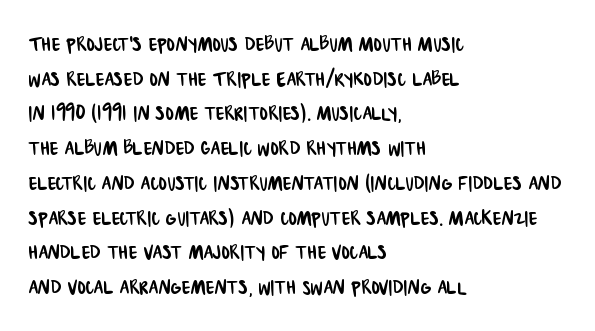
The image shows 25 px text type; set left-aligned, normal line spacing (1.39x), normal letter spacing, not underlined.
